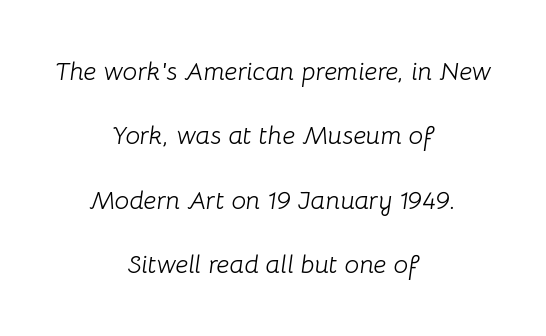
The image shows 26 px text type, italic (leaning right); set centered, loose line spacing (2.48x), normal letter spacing, not underlined.
